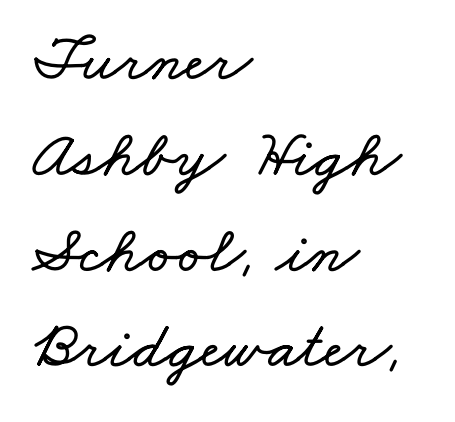
Q: Is the text underlined? A: No.
Q: How is the paragraph aligned? A: Left-aligned.
Q: Is the spacing between letters normal or unusually wide? A: Normal.
Q: Is the spacing between lines tight, normal or loose? A: Normal.
Q: Width (condensed, normal, or wide)? A: Wide.
Q: Stroke contrast? A: Low.
Q: x-height? A: Small.
Q: Monospaced? A: No.
